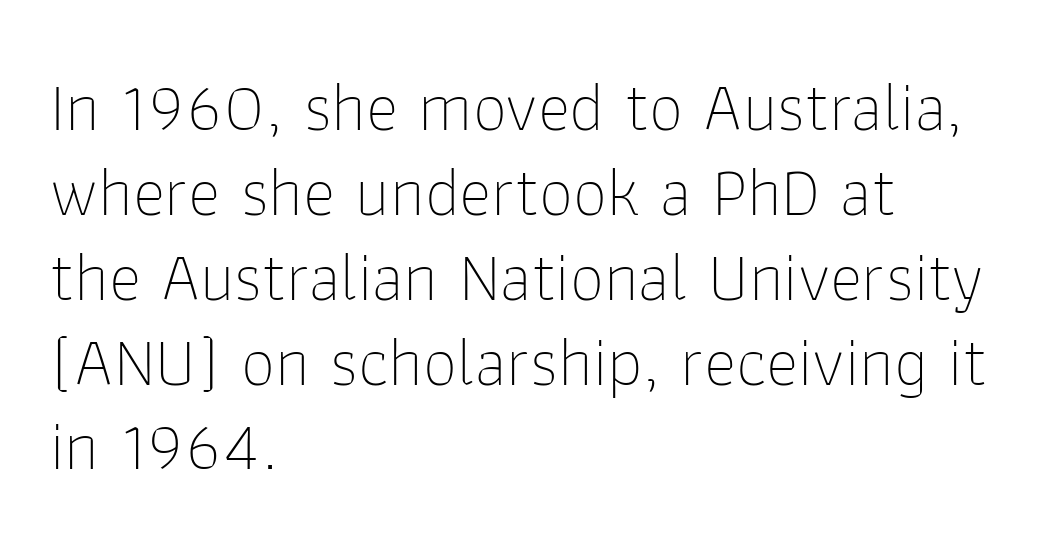
Q: Is the text bold? A: No.
Q: Is the text italic (slanted)? A: No, it is upright.
Q: Is the typeface a serif or a sans-serif typeface? A: Sans-serif.
Q: Is the text underlined? A: No.
Q: How is the paragraph aligned? A: Left-aligned.
Q: Is the spacing between letters normal or unusually wide? A: Normal.
Q: Width (condensed, normal, or wide)? A: Normal.
Q: Stroke contrast? A: Low.
Q: x-height? A: Medium.
Q: Monospaced? A: No.
